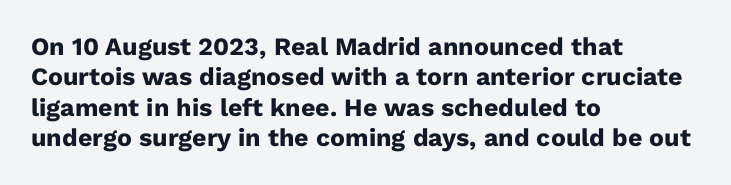
Each line starts at the same left margin while the right side varies. Words appear dense and cohesive because spacing is normal. What weight is shown? A full bold with thick strokes. Nope, not italic — everything's standing straight.
